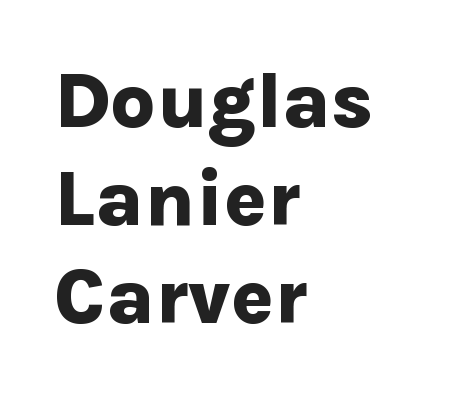
The image shows 79 px bold sans-serif type, upright; set left-aligned, line spacing 1.24x, normal letter spacing, not underlined; low stroke contrast and a medium x-height.
